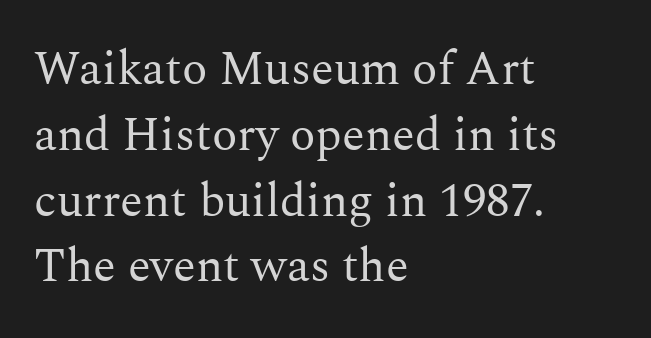
The image shows 47 px regular-weight serif type, upright; set left-aligned, normal line spacing (1.4x), normal letter spacing, not underlined; medium stroke contrast and a medium x-height.
